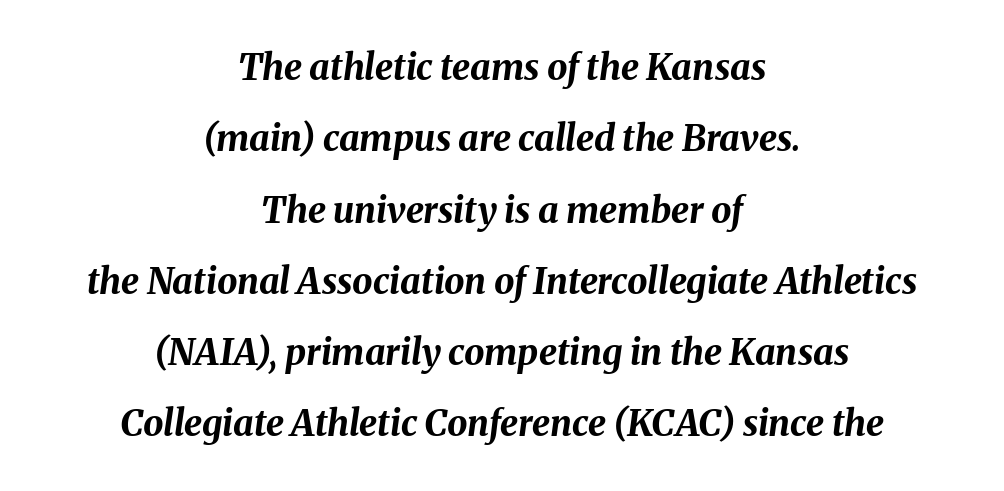
Q: Is the text bold? A: Yes.
Q: Is the text italic (slanted)? A: Yes, it leans right by about 8 degrees.
Q: Is the text underlined? A: No.
Q: How is the paragraph aligned? A: Centered.
Q: Is the spacing between letters normal or unusually wide? A: Normal.
Q: Is the spacing between lines tight, normal or loose? A: Loose.
Q: Width (condensed, normal, or wide)? A: Normal.
Q: Stroke contrast? A: Medium.
Q: x-height? A: Medium.
Q: Monospaced? A: No.
